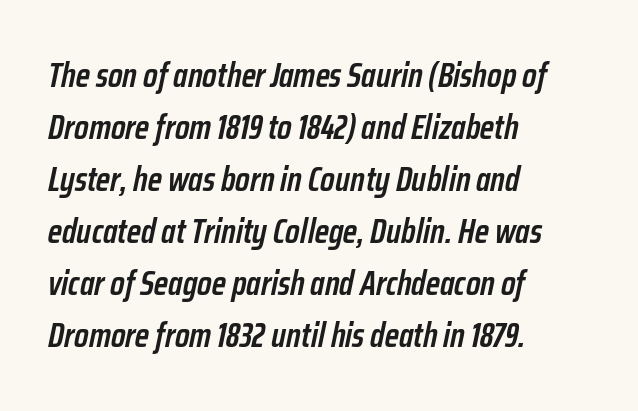
Q: Is the text bold? A: Semi-bold.
Q: Is the text italic (slanted)? A: Yes, it leans right by about 12 degrees.
Q: Is the text underlined? A: No.
Q: How is the paragraph aligned? A: Left-aligned.
Q: Is the spacing between letters normal or unusually wide? A: Normal.
Q: Is the spacing between lines tight, normal or loose? A: Normal.
Q: Width (condensed, normal, or wide)? A: Condensed.
Q: Stroke contrast? A: Low.
Q: x-height? A: Medium.
Q: Monospaced? A: No.
